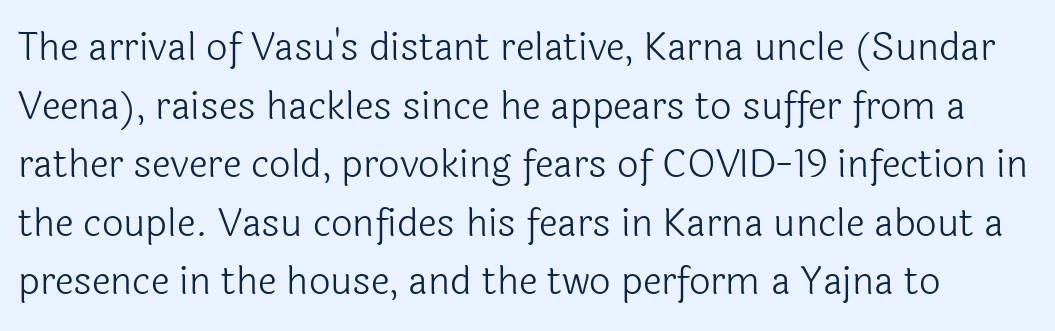
{"serif": "no", "italic": "no", "bold": "no", "weight": "light", "width": "normal", "x_height": "medium", "monospaced": "no", "underline": "no", "line_spacing": "normal", "line_spacing_ratio": 1.54, "letter_spacing": "normal", "letter_spacing_em": 0.0, "glyph_px": 38}
